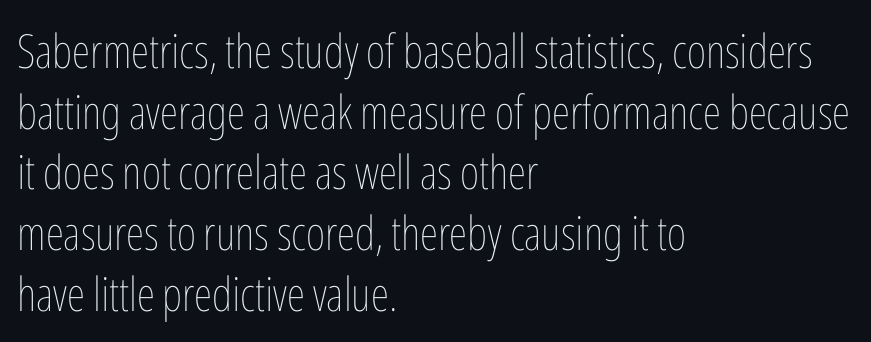
The image shows 47 px thin, condensed type, upright; set left-aligned, normal line spacing (1.29x), normal letter spacing, not underlined; low stroke contrast and a medium x-height.
